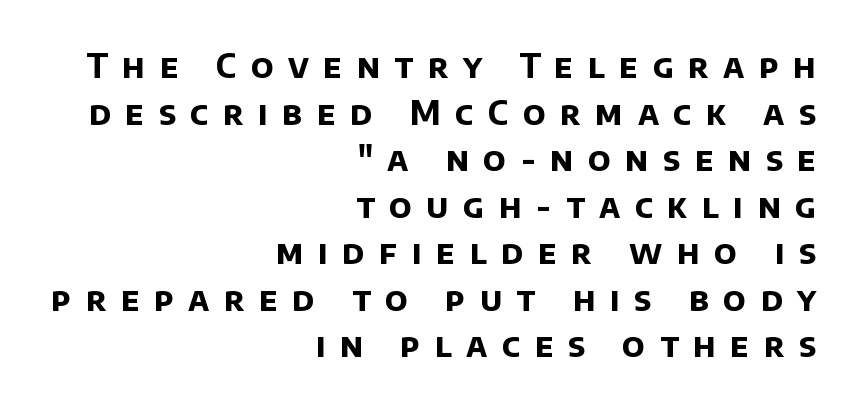
The image shows 33 px bold sans-serif type; set right-aligned, normal line spacing (1.41x), unusually wide letter spacing (+0.44 em), not underlined; low stroke contrast and a large x-height.
